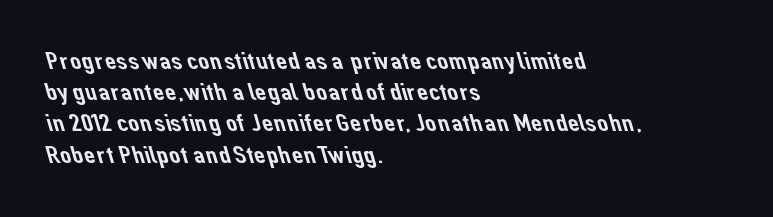
Successive baselines arrive at the customary interval. Honestly, there is no underline to notice here at all. Alignment: flush left. Letter spacing: default.
